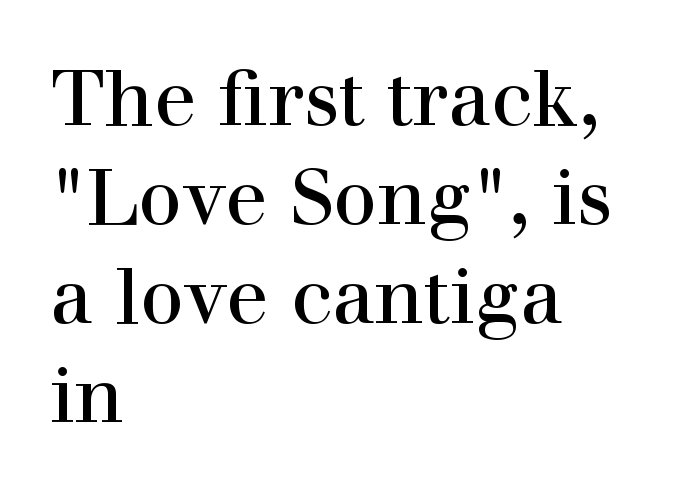
Q: Is the text bold? A: No.
Q: Is the text italic (slanted)? A: No, it is upright.
Q: Is the typeface a serif or a sans-serif typeface? A: Serif.
Q: Is the text underlined? A: No.
Q: How is the paragraph aligned? A: Left-aligned.
Q: Is the spacing between letters normal or unusually wide? A: Normal.
Q: Is the spacing between lines tight, normal or loose? A: Normal.
Q: Width (condensed, normal, or wide)? A: Normal.
Q: Stroke contrast? A: High.
Q: x-height? A: Medium.
Q: Monospaced? A: No.
